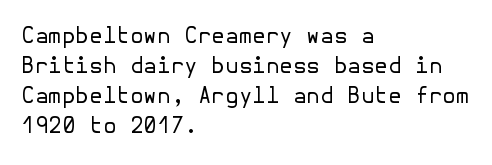
{"italic": "no", "bold": "no", "underline": "no", "align": "left", "line_spacing": "normal", "line_spacing_ratio": 1.37, "letter_spacing": "normal", "letter_spacing_em": 0.0, "glyph_px": 22}
